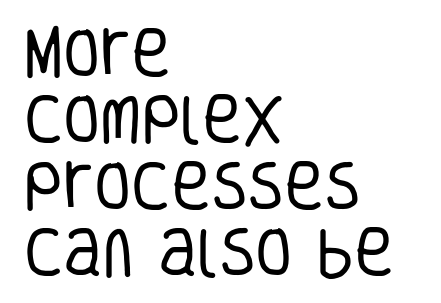
Q: Is the text bold? A: No.
Q: Is the text italic (slanted)? A: No, it is upright.
Q: Is the typeface a serif or a sans-serif typeface? A: Sans-serif.
Q: Is the text underlined? A: No.
Q: How is the paragraph aligned? A: Left-aligned.
Q: Is the spacing between letters normal or unusually wide? A: Normal.
Q: Width (condensed, normal, or wide)? A: Condensed.
Q: Stroke contrast? A: Low.
Q: x-height? A: Large.
Q: Monospaced? A: No.
